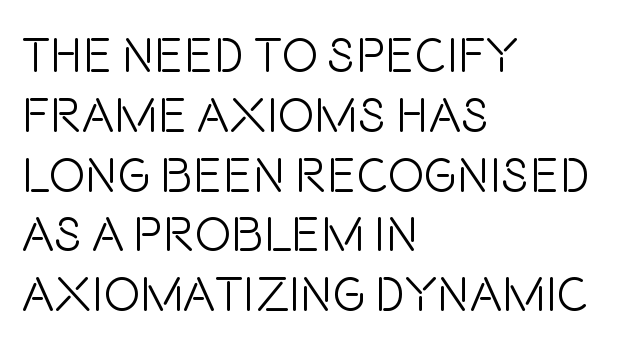
Layout note: lines flush left. Think standard paragraph weight, or any step lighter than that. A sans-serif font was chosen for this passage. Each letter keeps its own natural width here, so spacing adapts to shape.
